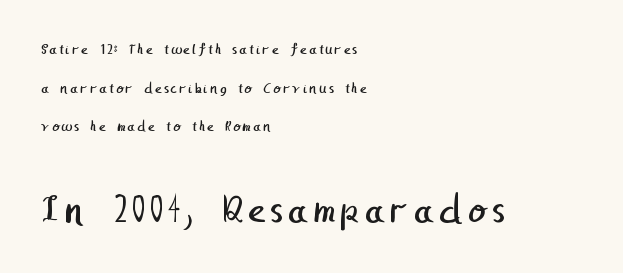
{"serif": "no", "bold": "no", "weight": "regular", "width": "normal", "stroke_contrast": "low", "x_height": "medium", "underline": "no", "align": "left", "line_spacing": "loose", "line_spacing_ratio": 2.42, "larger_block": "second", "size_ratio": 2.56, "glyph_px": 41}
